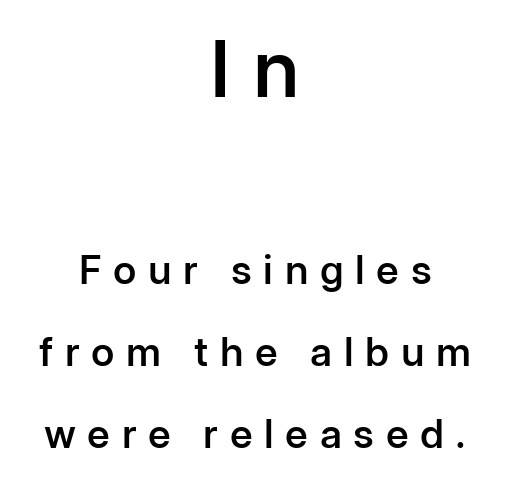
{"serif": "no", "italic": "no", "bold": "semi", "weight": "semibold", "width": "normal", "stroke_contrast": "low", "x_height": "medium", "monospaced": "no", "underline": "no", "align": "center", "line_spacing": "loose", "line_spacing_ratio": 2.05, "letter_spacing": "wide", "letter_spacing_em": 0.29, "larger_block": "first", "size_ratio": 1.98, "glyph_px": 79}
